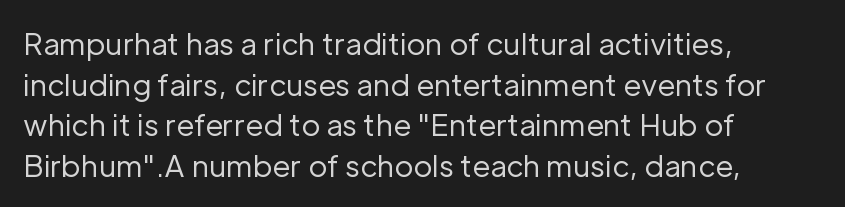
{"serif": "no", "italic": "no", "bold": "no", "weight": "regular", "width": "normal", "stroke_contrast": "low", "x_height": "medium", "monospaced": "no", "underline": "no", "align": "left", "line_spacing": "normal", "line_spacing_ratio": 1.4, "letter_spacing": "normal", "letter_spacing_em": 0.0, "glyph_px": 29}
